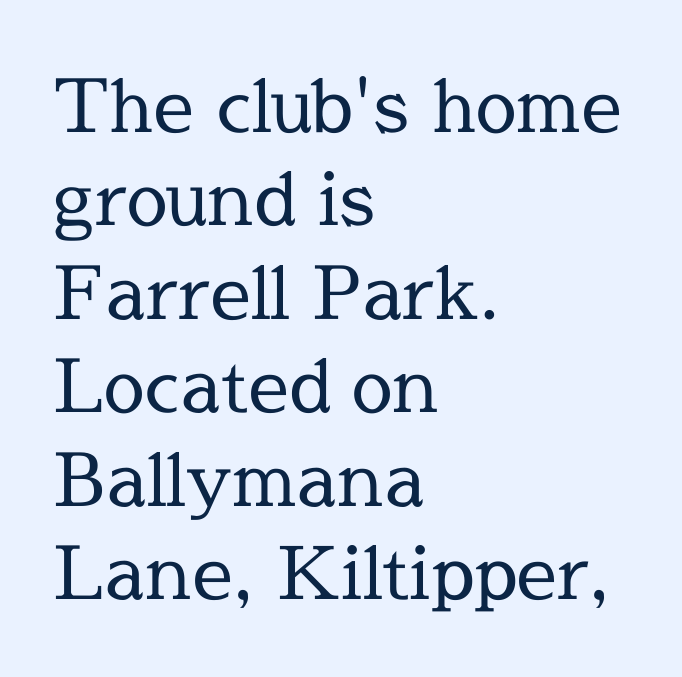
The rendering keeps characters at their native spacing. The space directly below the letters is spotless. This rendering employs a face with finishing strokes, i.e., a serif. Notice how the passage keeps a crisp vertical edge on the left only. Vertical strokes here are truly vertical.
